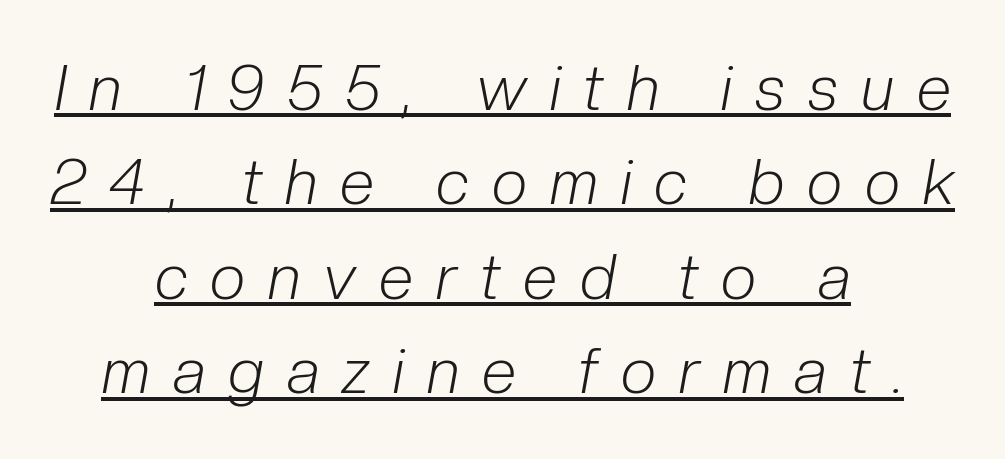
The image shows 63 px light, condensed type, italic (leaning right); set centered, normal line spacing (1.5x), unusually wide letter spacing (+0.37 em), underlined; low stroke contrast and a medium x-height.
